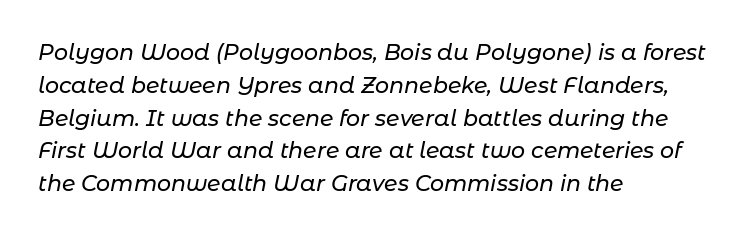
A bare baseline throughout the passage. The lettering tilts uniformly, giving the passage an italic look. Does extra space separate the letters? No, they use regular spacing. Horizontal alignment here is leftward, the default for most running prose. The lines sit at an ordinary, default distance from one another.
